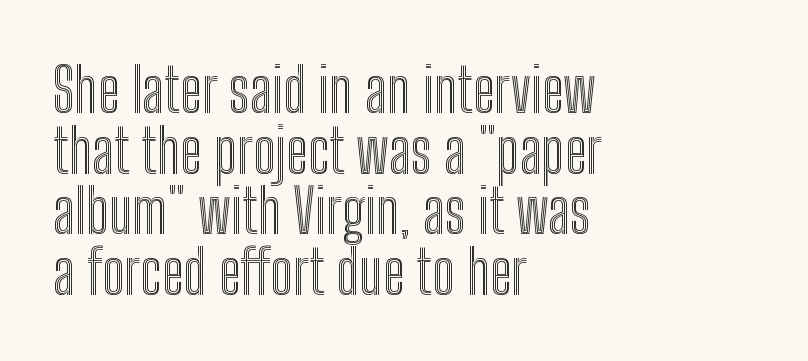
Q: Is the text italic (slanted)? A: No, it is upright.
Q: Is the text underlined? A: No.
Q: How is the paragraph aligned? A: Left-aligned.
Q: Is the spacing between letters normal or unusually wide? A: Normal.
Q: Is the spacing between lines tight, normal or loose? A: Tight.
Q: Width (condensed, normal, or wide)? A: Condensed.
Q: x-height? A: Medium.
Q: Monospaced? A: No.
